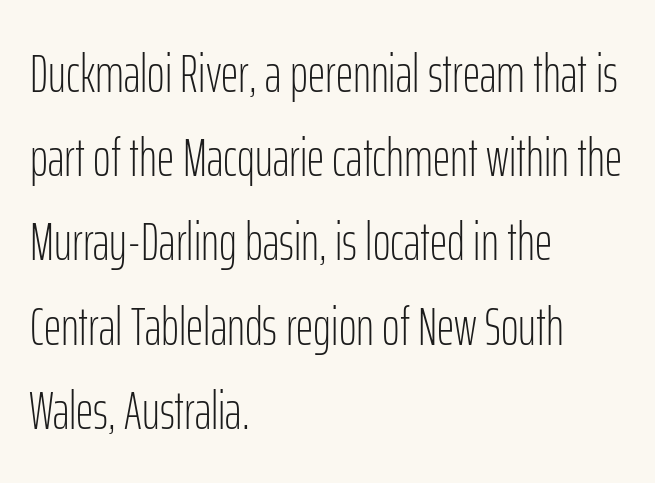
{"serif": "no", "italic": "no", "bold": "no", "weight": "light", "width": "condensed", "stroke_contrast": "low", "x_height": "medium", "monospaced": "no", "underline": "no", "align": "left", "line_spacing": "normal", "line_spacing_ratio": 1.56, "letter_spacing": "normal", "letter_spacing_em": 0.0, "glyph_px": 54}
